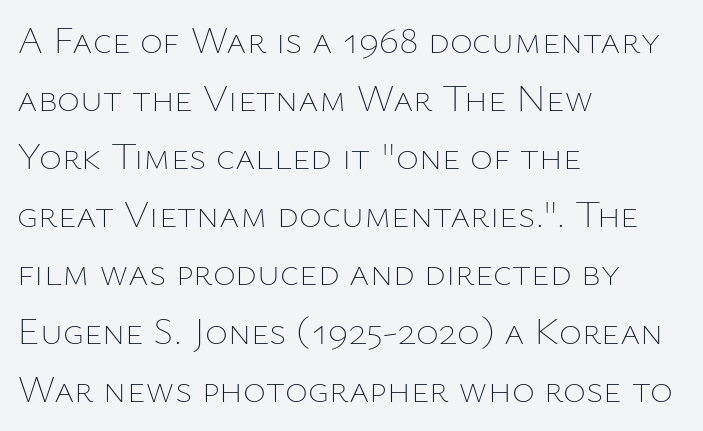
Quick note: interline space is typical. Between one letter and the next there's only the usual sliver of space. Each letter keeps its own natural width here, so spacing adapts to shape. Notice how the passage keeps a crisp vertical edge on the left only. Ink coverage per letter is moderate at most.
